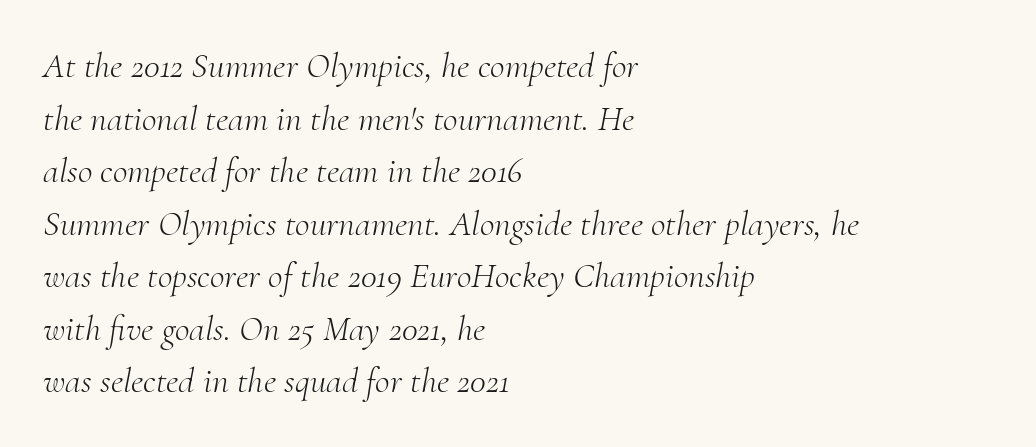
Q: Is the text bold? A: No.
Q: Is the text italic (slanted)? A: Yes, it leans right by about 10 degrees.
Q: Is the typeface a serif or a sans-serif typeface? A: Serif.
Q: Is the text underlined? A: No.
Q: How is the paragraph aligned? A: Left-aligned.
Q: Is the spacing between letters normal or unusually wide? A: Normal.
Q: Is the spacing between lines tight, normal or loose? A: Normal.
Q: Width (condensed, normal, or wide)? A: Normal.
Q: Stroke contrast? A: Medium.
Q: x-height? A: Small.
Q: Monospaced? A: No.
